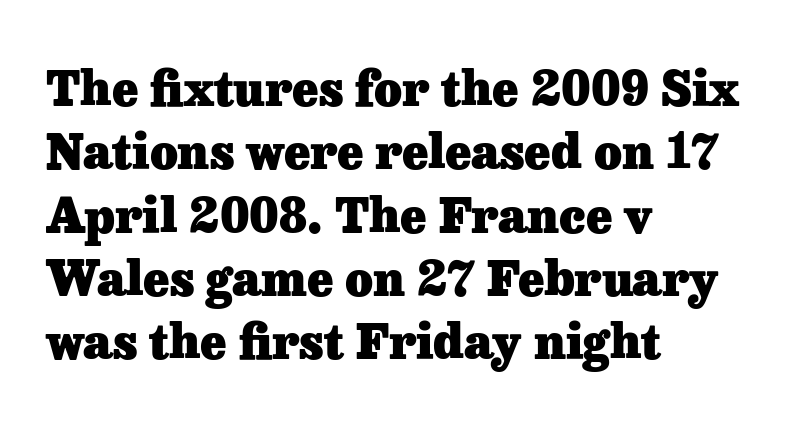
Q: Is the text bold? A: Yes.
Q: Is the text italic (slanted)? A: No, it is upright.
Q: Is the typeface a serif or a sans-serif typeface? A: Serif.
Q: Is the text underlined? A: No.
Q: How is the paragraph aligned? A: Left-aligned.
Q: Is the spacing between letters normal or unusually wide? A: Normal.
Q: Is the spacing between lines tight, normal or loose? A: Normal.
Q: Width (condensed, normal, or wide)? A: Normal.
Q: Stroke contrast? A: Low.
Q: x-height? A: Medium.
Q: Monospaced? A: No.
